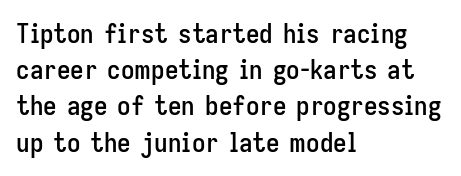
A normal amount of white space separates one row of letters from the next. Rendered with straight, roman letterforms. Rule under the text: the space is simply empty. Glyph-to-glyph distance matches everyday printed text. Horizontal alignment here is leftward, the default for most running prose.
